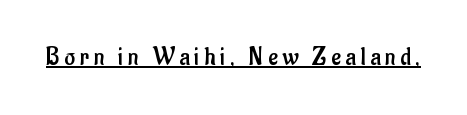
The image shows 26 px text type, upright; set underlined.
